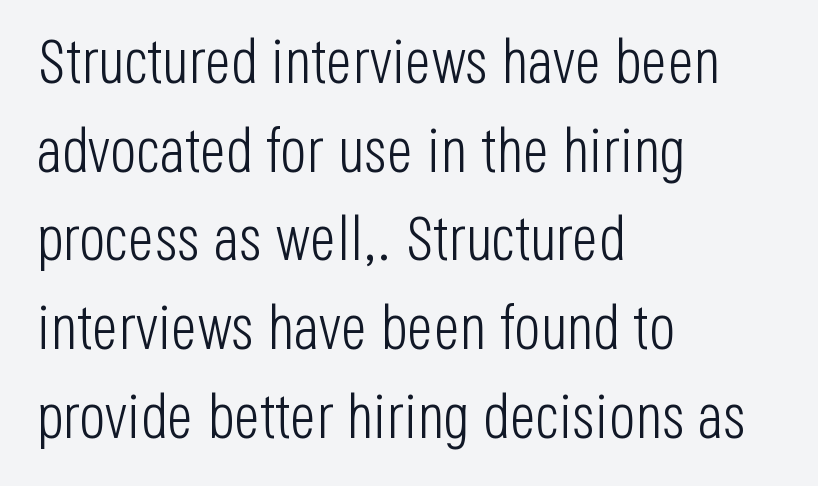
The image shows 62 px light, condensed sans-serif type, upright; set left-aligned, normal line spacing (1.43x), normal letter spacing, not underlined; low stroke contrast and a large x-height.
